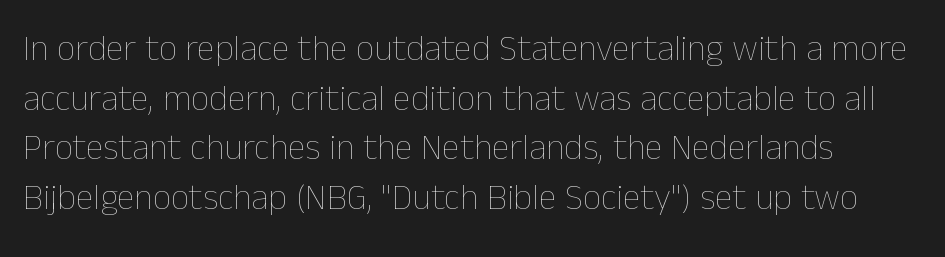
Q: Is the text bold? A: No.
Q: Is the text italic (slanted)? A: No, it is upright.
Q: Is the text underlined? A: No.
Q: Is the spacing between letters normal or unusually wide? A: Normal.
Q: Is the spacing between lines tight, normal or loose? A: Normal.
Q: Width (condensed, normal, or wide)? A: Normal.
Q: Stroke contrast? A: Low.
Q: x-height? A: Medium.
Q: Monospaced? A: No.
